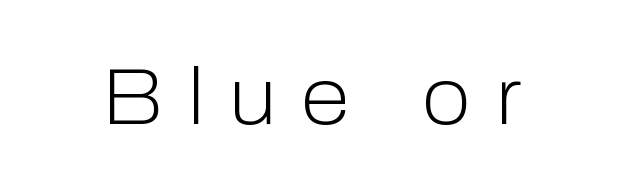
The axis of the letterforms is exactly vertical. Check the space under the baseline: it is left empty. Ink coverage per letter is moderate at most. Characters follow at a spacing far wider than the type designer built in.
